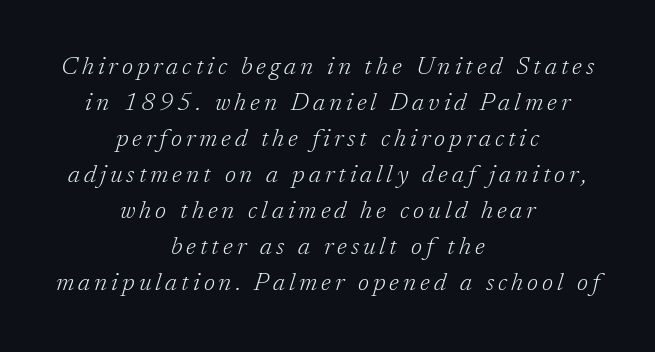
The image shows 25 px text type, italic (leaning right); set centered, normal line spacing (1.44x), not underlined.
